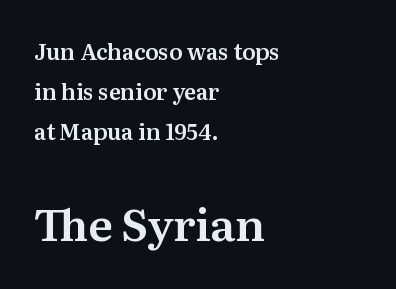
The image shows 44 px serif type, upright; set left-aligned, line spacing 1.81x, normal letter spacing, not underlined; the second (bottom) block is 2.0x larger; medium stroke contrast and a medium x-height.
